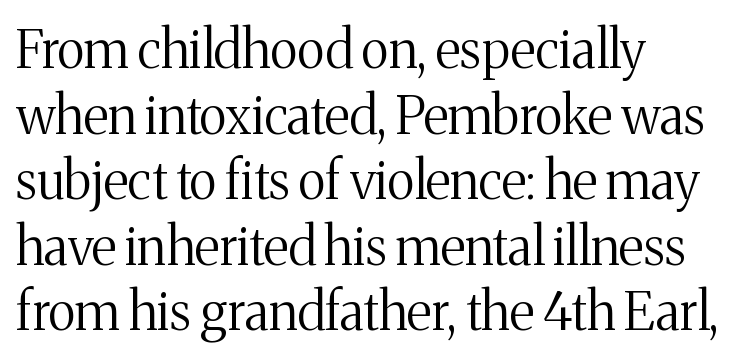
Caption: multi-line text, flush left, ragged right. The characters are drawn with everyday or finer stroke widths. The type family on display is of the serif kind. The specimen omits any rule beneath the text block's lines.
